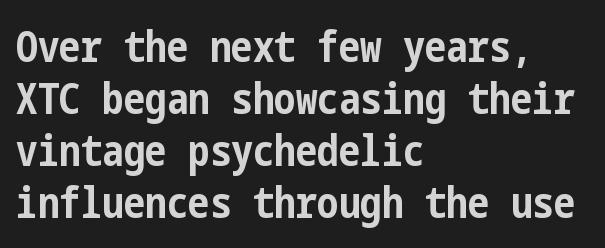
Words float on clear page, feet unadorned. Horizontally, the lines are justified to the leading edge only. A typesetter would label this face a sans. Look at the stroke-to-counter ratio: heavy, a bold. Does the lettering tilt? It doesn't — this is upright.
